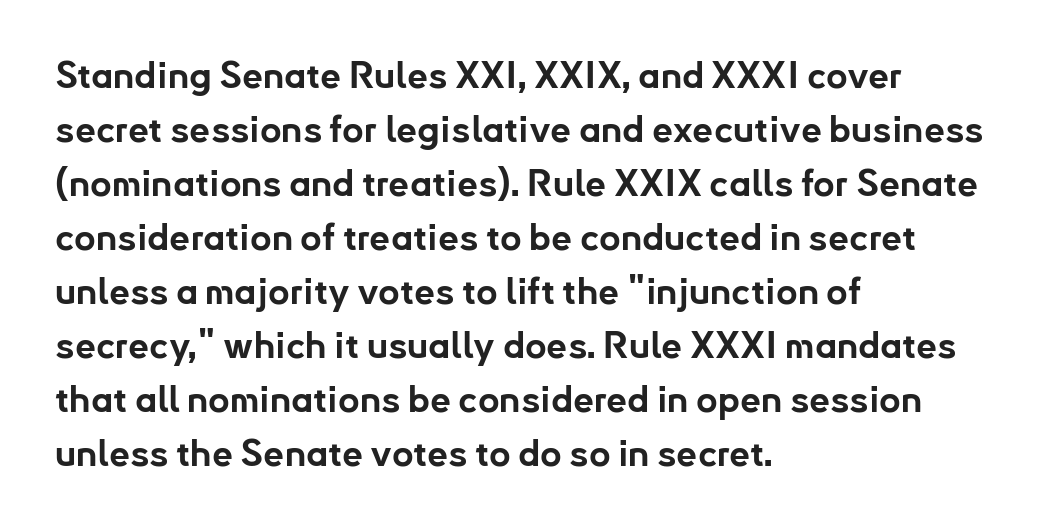
The image shows 37 px bold sans-serif type, upright; set left-aligned, normal line spacing (1.46x), normal letter spacing, not underlined; low stroke contrast and a small x-height.
